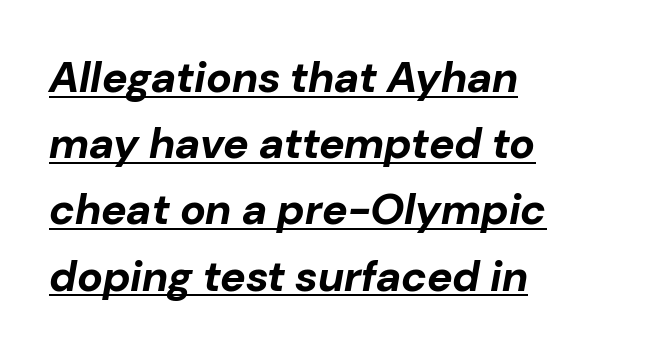
Summary of vertical rhythm: regular, with standard interline spacing. Each line of the rendering has a horizontal stroke beneath the glyphs. Italic? Definitely — the glyphs are oblique. This rendering uses left alignment, leaving the right contour irregular. No extra tracking has been applied to these lines. These lines are rendered in a variable-pitch font.
